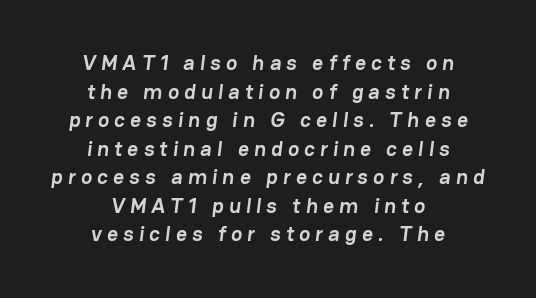
A full-strength bold gives these letters their thick strokes. The strip under each line holds only bare page. Typeset on center — no edge is straight. The space between consecutive lines is moderate. The type is letterspaced generously, with wide tracking.
